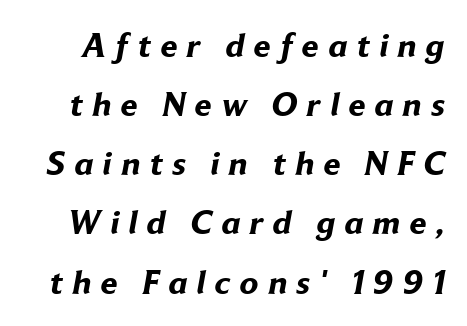
Q: Is the text bold? A: Yes.
Q: Is the typeface a serif or a sans-serif typeface? A: Sans-serif.
Q: Is the text underlined? A: No.
Q: Is the spacing between letters normal or unusually wide? A: Unusually wide.
Q: Width (condensed, normal, or wide)? A: Normal.
Q: Stroke contrast? A: Low.
Q: x-height? A: Medium.
Q: Monospaced? A: No.
